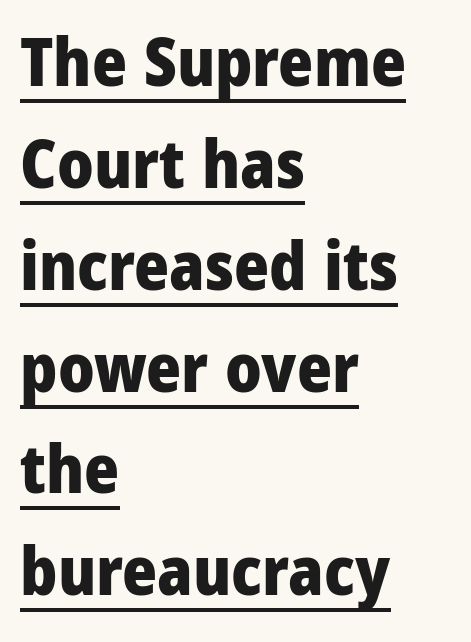
{"serif": "no", "italic": "no", "bold": "yes", "weight": "heavy", "width": "condensed", "stroke_contrast": "low", "x_height": "large", "monospaced": "no", "underline": "yes", "align": "left", "line_spacing": "normal", "line_spacing_ratio": 1.52, "letter_spacing": "normal", "letter_spacing_em": 0.0, "glyph_px": 67}
